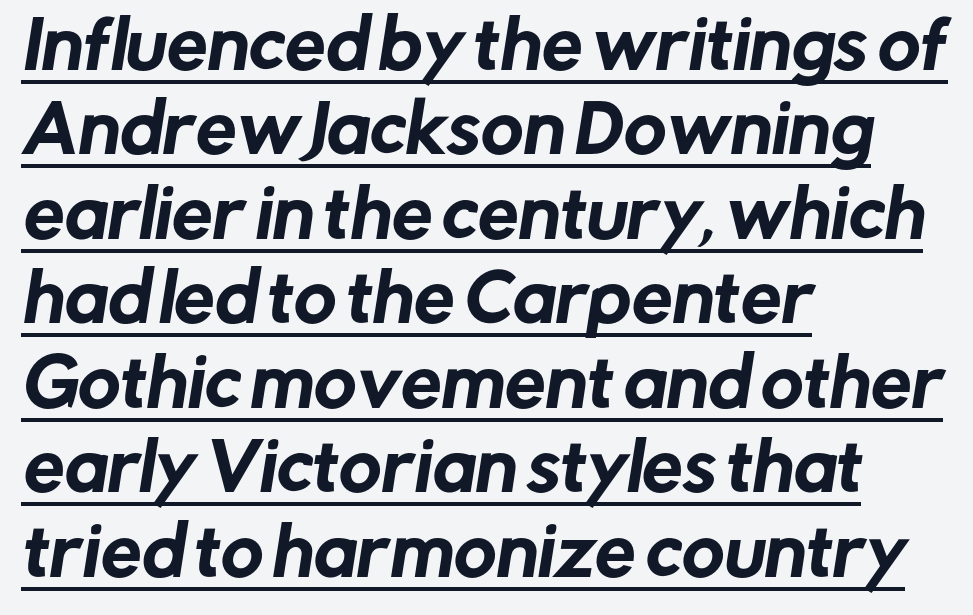
The image shows 65 px sans-serif type; set left-aligned, normal line spacing (1.3x), normal letter spacing, underlined; low stroke contrast and a medium x-height.
